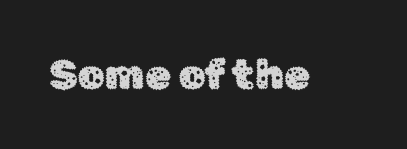
Is there any slant? The stems are plumb. Default kerning and tracking; the words read as compact shapes. Think of a printed novel: that variable character pitch is what you see here. You can tell from the bare stems that sans-serif type was used. Descenders are the only things crossing below the line.
